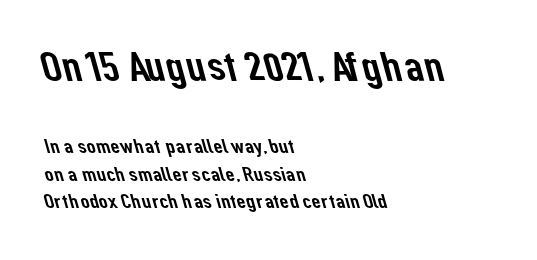
The image shows 41 px sans-serif type; set left-aligned, normal line spacing (1.39x), normal letter spacing, not underlined; the first (top) block is 2.05x larger; low stroke contrast and a medium x-height.
